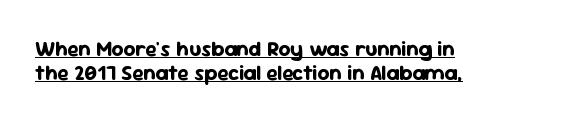
Every character sits straight up, as roman type does. You'd pick this weight for a headline — it's a proper bold. Regarding leading, the lines here are crowded together. Caption: standard tracking, unaltered. Emphasis is given by a line drawn under the lettering. Is the block centered? No — it sits flush against the left margin.
